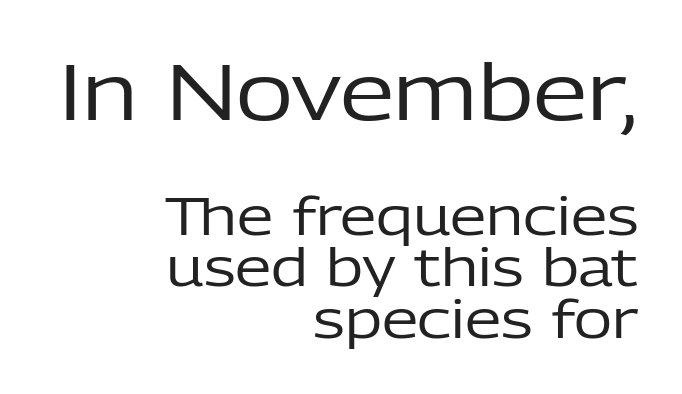
Where is the straight margin? On the right. Nothing sits at the stroke ends, so this counts as sans-serif. Every stem runs plumb, perpendicular to the baseline. What's the leading like? Squeezed, with rows nearly overlapping. The initial chunk of copy outweighs the following chunk in type size.
